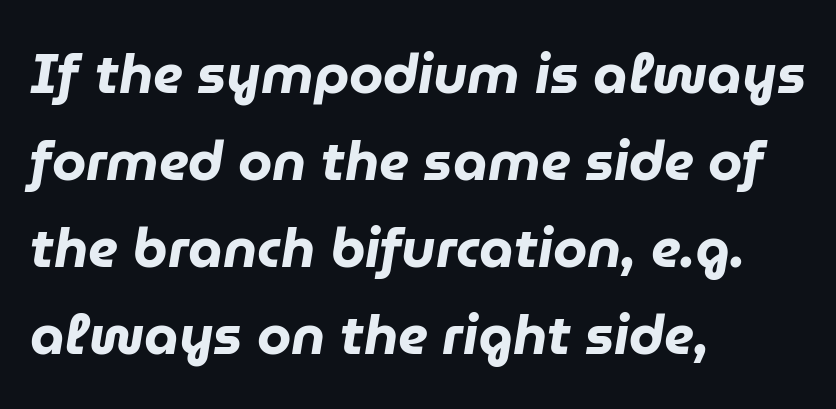
{"italic": "yes", "lean": "right", "slant_degrees": 9, "bold": "yes", "weight": "heavy", "width": "normal", "stroke_contrast": "low", "x_height": "medium", "monospaced": "no", "underline": "no", "align": "left", "line_spacing": "normal", "line_spacing_ratio": 1.58, "letter_spacing": "normal", "letter_spacing_em": 0.0, "glyph_px": 55}
